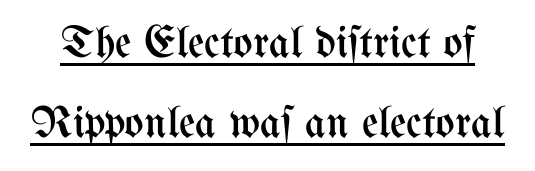
Rendered with straight, roman letterforms. Does a line run under the words? Yes, clearly. Counters stay open thanks to moderate or lighter strokes. The tracking reads as untouched default to a designer's eye. Proportional: the letters do not fall into vertical columns.
